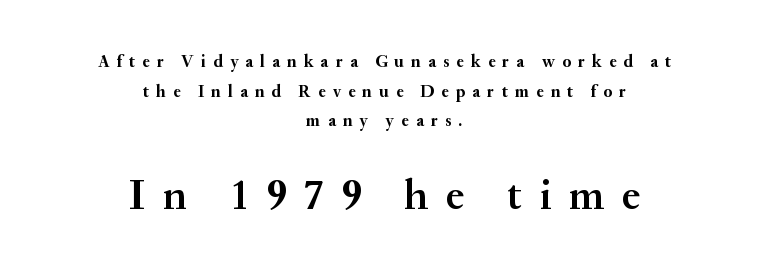
{"serif": "yes", "italic": "no", "bold": "yes", "weight": "semibold", "width": "normal", "stroke_contrast": "medium", "x_height": "small", "monospaced": "no", "underline": "no", "align": "center", "line_spacing_ratio": 1.75, "letter_spacing": "wide", "letter_spacing_em": 0.42, "larger_block": "second", "size_ratio": 2.47, "glyph_px": 42}
